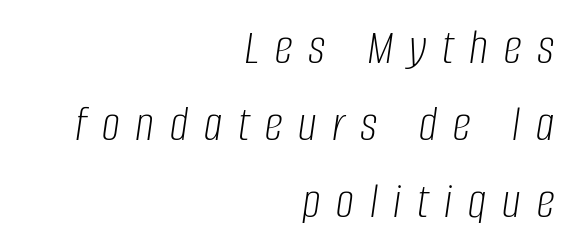
{"italic": "yes", "lean": "right", "slant_degrees": 8, "bold": "no", "weight": "light", "width": "condensed", "stroke_contrast": "low", "x_height": "large", "monospaced": "no", "underline": "no", "align": "right", "line_spacing": "normal", "line_spacing_ratio": 1.51, "letter_spacing": "wide", "letter_spacing_em": 0.31, "glyph_px": 51}
